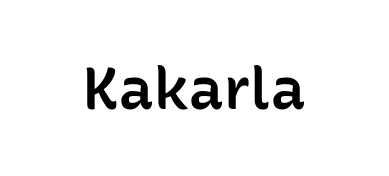
Q: Is the text bold? A: Semi-bold.
Q: Is the text italic (slanted)? A: No, it is upright.
Q: Is the typeface a serif or a sans-serif typeface? A: Sans-serif.
Q: Is the text underlined? A: No.
Q: Is the spacing between letters normal or unusually wide? A: Normal.
Q: Width (condensed, normal, or wide)? A: Normal.
Q: Stroke contrast? A: Low.
Q: x-height? A: Medium.
Q: Monospaced? A: No.
